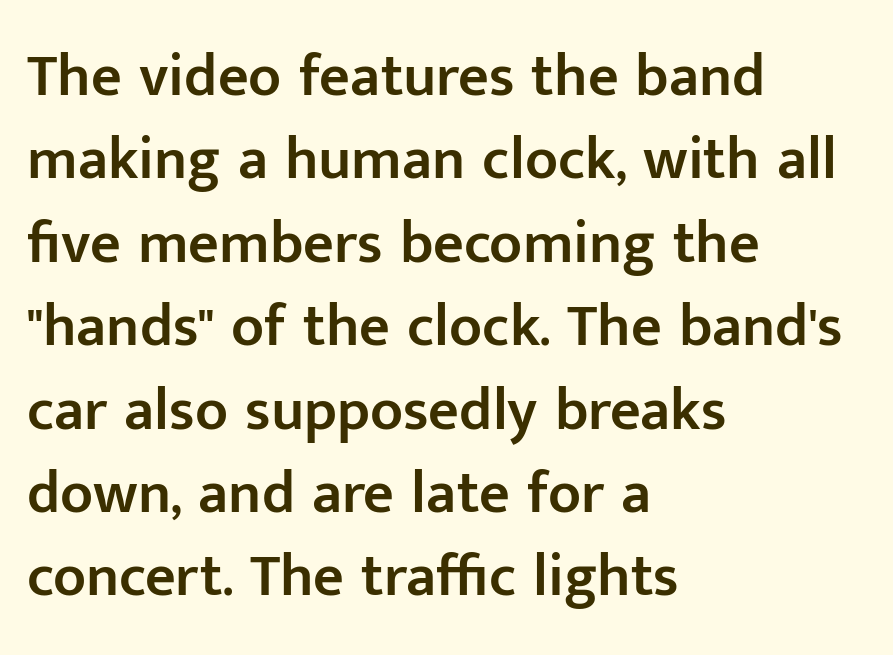
This sample uses a sans-serif face. Summary of weight: moderately heavy, a semibold. Every character sits straight up, as roman type does. Words appear dense and cohesive because spacing is normal. Varying glyph widths throughout — classic text-font behaviour.
